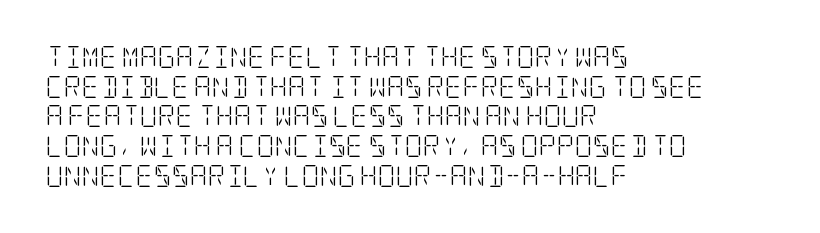
{"italic": "no", "bold": "no", "underline": "no", "align": "left", "line_spacing": "normal", "line_spacing_ratio": 1.35, "letter_spacing": "normal", "letter_spacing_em": 0.0, "glyph_px": 22}
